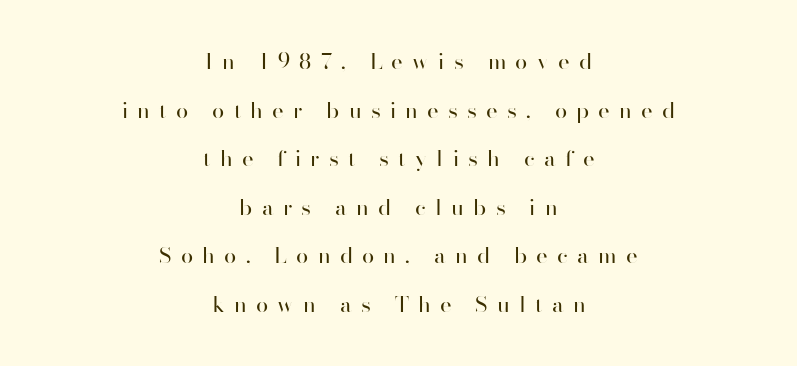
The image shows 22 px text type, upright; set centered, loose line spacing (2.21x), unusually wide letter spacing (+0.42 em), not underlined.
